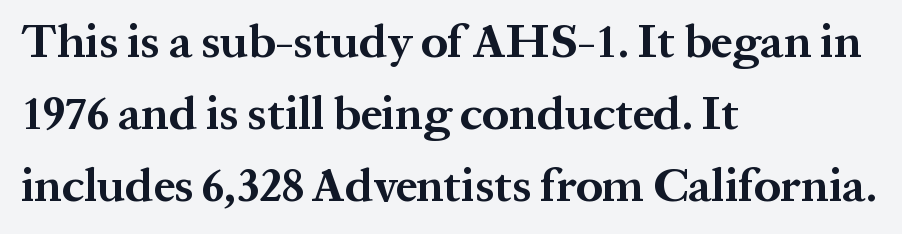
Q: Is the text bold? A: Yes.
Q: Is the text italic (slanted)? A: No, it is upright.
Q: Is the typeface a serif or a sans-serif typeface? A: Serif.
Q: Is the text underlined? A: No.
Q: How is the paragraph aligned? A: Left-aligned.
Q: Is the spacing between letters normal or unusually wide? A: Normal.
Q: Is the spacing between lines tight, normal or loose? A: Normal.
Q: Width (condensed, normal, or wide)? A: Normal.
Q: Stroke contrast? A: Medium.
Q: x-height? A: Medium.
Q: Monospaced? A: No.
